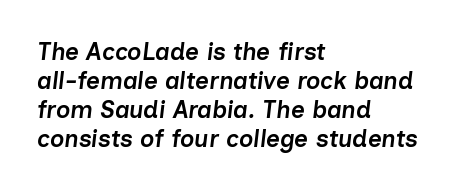
The image shows 24 px text type, italic (leaning right); set left-aligned, line spacing 1.21x, normal letter spacing, not underlined.
